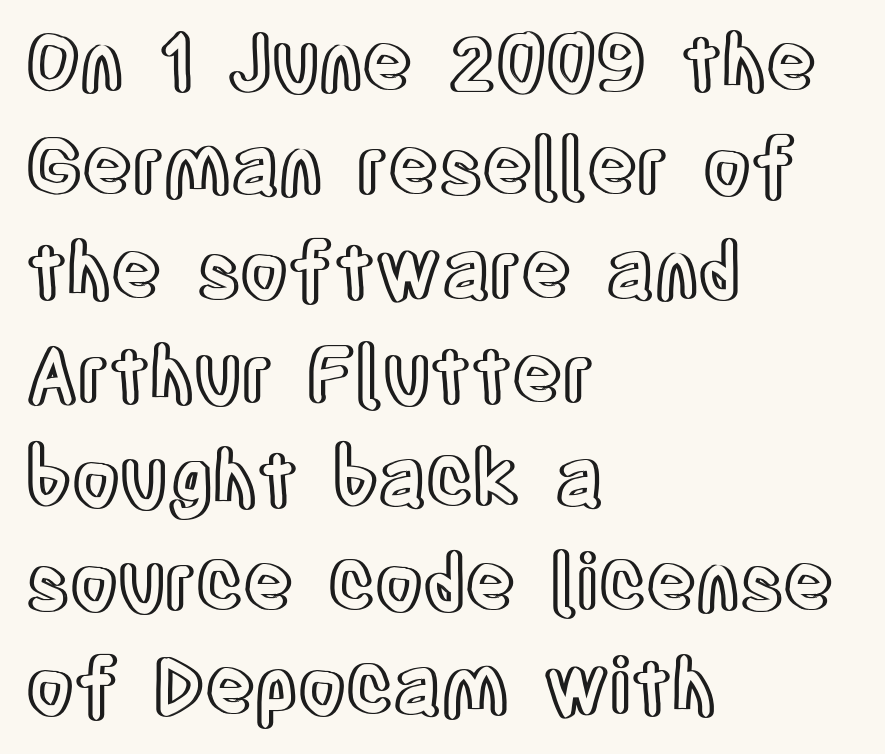
Whoever set this chose a conventional vertical rhythm. Nobody touched the tracking dial on this one. The letters stand straight up with perfectly vertical stems. Glance below the letters and you will spot only blank space. Each letter keeps its own natural width here, so spacing adapts to shape. Teacher's note: observe the even left margin — that is flush-left alignment.
